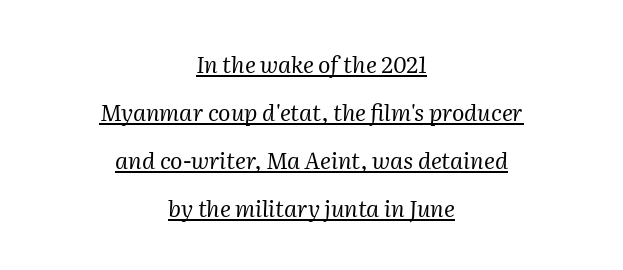
{"italic": "yes", "lean": "right", "slant_degrees": 2, "bold": "no", "underline": "yes", "align": "center", "line_spacing": "loose", "line_spacing_ratio": 2.08, "letter_spacing": "normal", "letter_spacing_em": 0.0, "glyph_px": 23}
